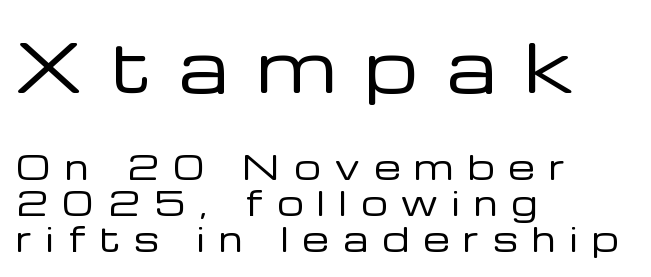
{"serif": "no", "italic": "no", "bold": "no", "weight": "regular", "width": "normal", "stroke_contrast": "low", "x_height": "medium", "monospaced": "no", "underline": "no", "align": "left", "line_spacing": "tight", "line_spacing_ratio": 1.09, "letter_spacing": "wide", "letter_spacing_em": 0.44, "larger_block": "first", "size_ratio": 2.0, "glyph_px": 66}
